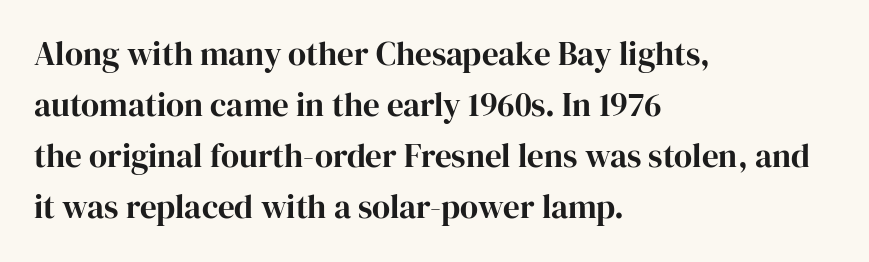
{"serif": "yes", "italic": "no", "width": "normal", "stroke_contrast": "high", "x_height": "medium", "monospaced": "no", "underline": "no", "align": "left", "line_spacing": "normal", "line_spacing_ratio": 1.55, "letter_spacing": "normal", "letter_spacing_em": 0.0, "glyph_px": 33}
